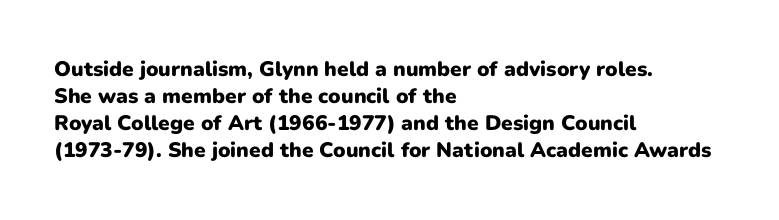
{"italic": "no", "bold": "yes", "underline": "no", "align": "left", "line_spacing": "normal", "line_spacing_ratio": 1.29, "letter_spacing": "normal", "letter_spacing_em": 0.0, "glyph_px": 21}
